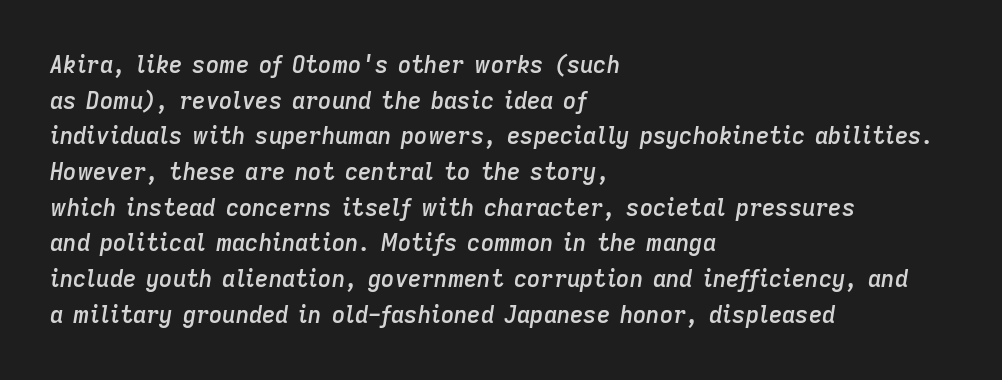
If you drew a ruler down the left edge, every line would touch it. The space between consecutive lines is moderate. This is moderately heavy type, rendered in semibold. The space directly below the letters is spotless. This sample uses an oblique cut, with every glyph tilted off the vertical.
